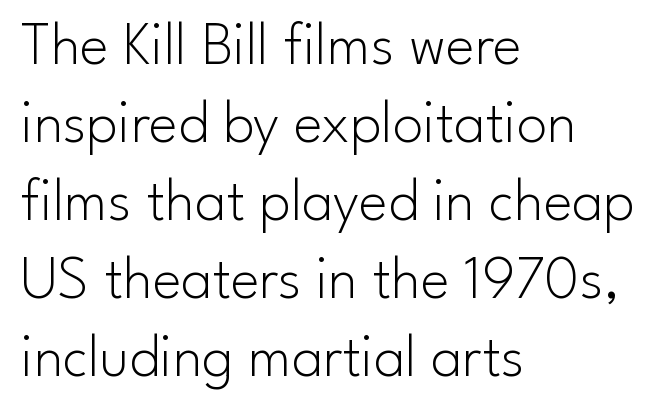
{"serif": "no", "italic": "no", "bold": "no", "weight": "light", "width": "normal", "stroke_contrast": "low", "x_height": "small", "monospaced": "no", "underline": "no", "align": "left", "line_spacing": "normal", "line_spacing_ratio": 1.28, "letter_spacing": "normal", "letter_spacing_em": 0.0, "glyph_px": 61}
